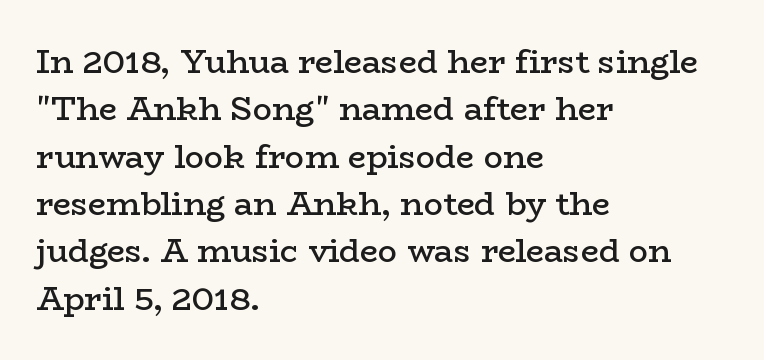
{"serif": "yes", "italic": "no", "bold": "semi", "weight": "semibold", "width": "wide", "stroke_contrast": "low", "x_height": "medium", "monospaced": "no", "underline": "no", "align": "left", "line_spacing": "normal", "line_spacing_ratio": 1.48, "letter_spacing": "normal", "letter_spacing_em": 0.0, "glyph_px": 32}
